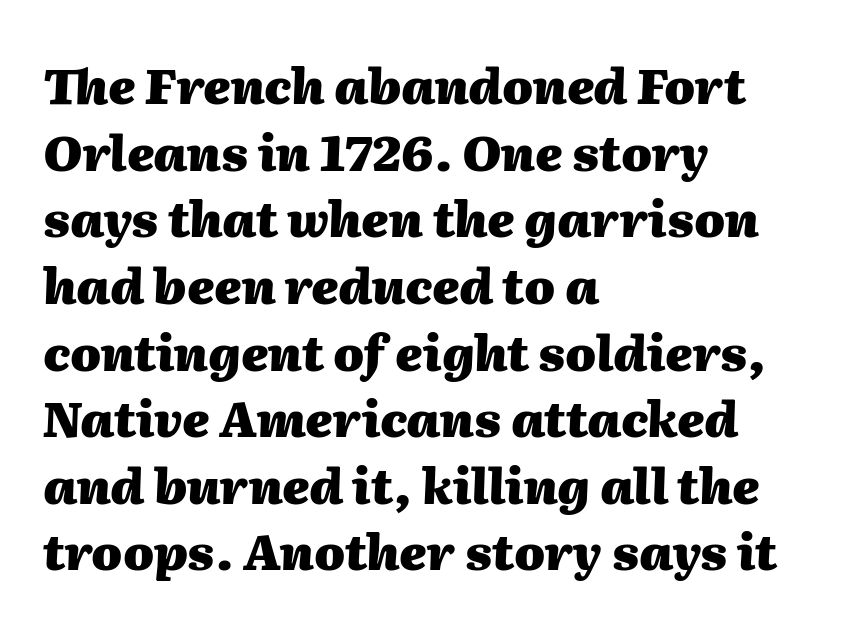
The image shows 49 px heavy type, italic (leaning right); set left-aligned, normal line spacing (1.36x), normal letter spacing, not underlined; medium stroke contrast and a medium x-height.
